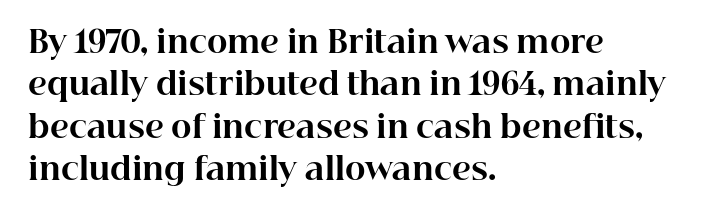
Summary of weight: heavy, a full bold. Honestly, the letter spacing is just normal — you wouldn't notice it. The rendering shows small feet on the letterforms — a serif design. Each row of text sits above clean, open space. Is this a fixed-width face? No — the glyphs have proportional, varying widths. Quick note: interline space is typical.
